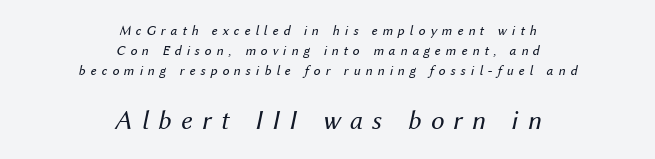
Q: Is the text bold? A: No.
Q: Is the text italic (slanted)? A: Yes, it leans right by about 12 degrees.
Q: Is the text underlined? A: No.
Q: How is the paragraph aligned? A: Centered.
Q: Is the spacing between letters normal or unusually wide? A: Unusually wide.
Q: Is the spacing between lines tight, normal or loose? A: Normal.
Q: Which block of text is set in a larger size, the first (top) or the second (bottom)? A: The second (bottom) one.
